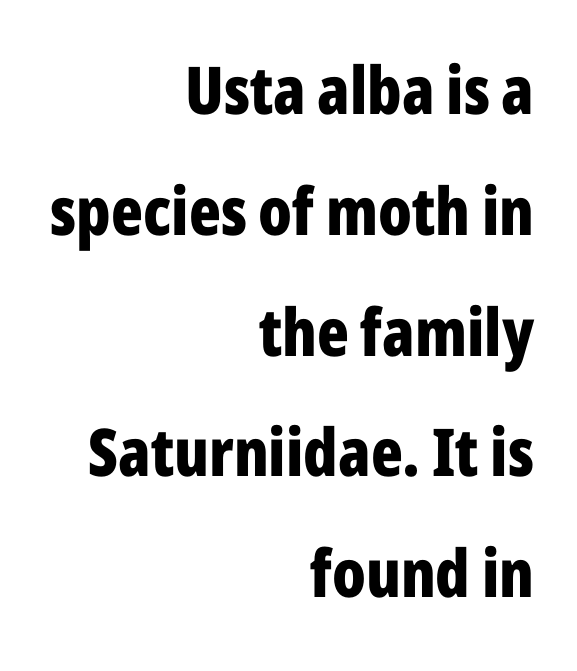
{"serif": "no", "italic": "no", "bold": "yes", "weight": "bold", "width": "condensed", "stroke_contrast": "low", "x_height": "medium", "monospaced": "no", "underline": "no", "align": "right", "line_spacing_ratio": 1.83, "letter_spacing": "normal", "letter_spacing_em": 0.0, "glyph_px": 66}
